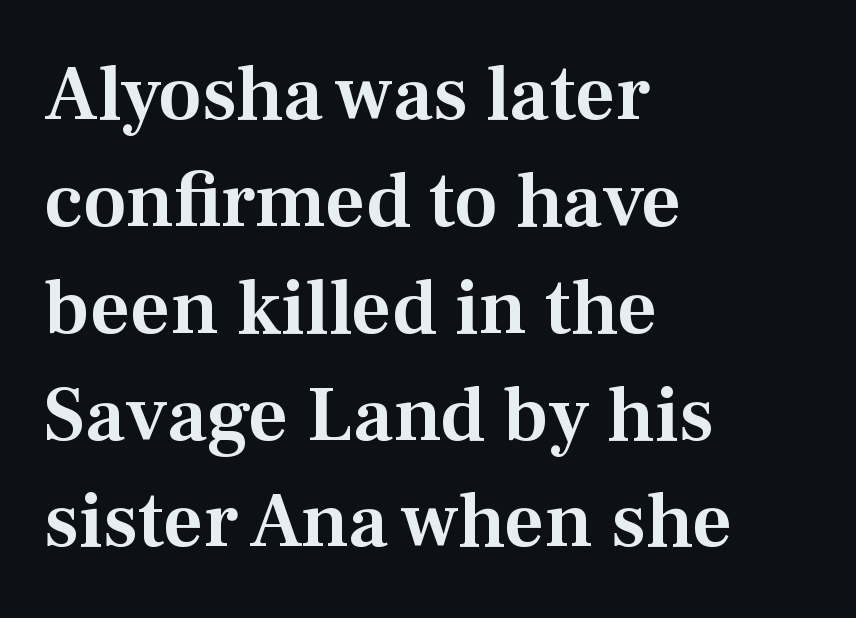
The image shows 78 px serif type, upright; set left-aligned, normal line spacing (1.37x), normal letter spacing, not underlined; medium stroke contrast and a medium x-height.
